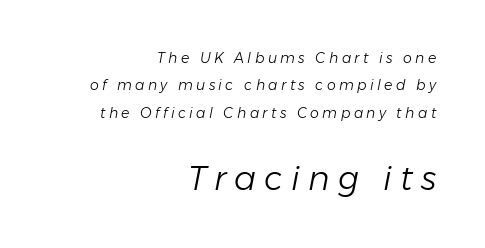
Size contrast runs from small at the top to large at the bottom. These lines are rendered in a variable-pitch font. Someone cranked the tracking dial way up on this one. Observe the lean: these are italic letterforms. Leftover space on each line is placed entirely before the opening word. The face looks like a standard text weight, possibly lighter.
